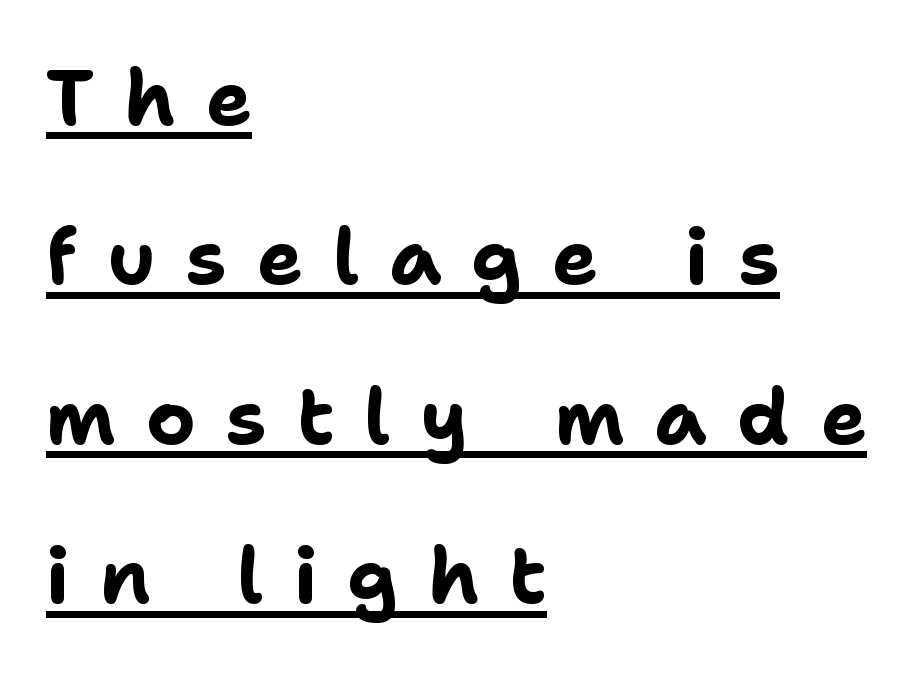
{"serif": "no", "italic": "no", "bold": "yes", "weight": "bold", "width": "normal", "stroke_contrast": "low", "x_height": "medium", "monospaced": "no", "underline": "yes", "align": "left", "line_spacing": "loose", "line_spacing_ratio": 2.07, "letter_spacing": "wide", "letter_spacing_em": 0.39, "glyph_px": 77}
